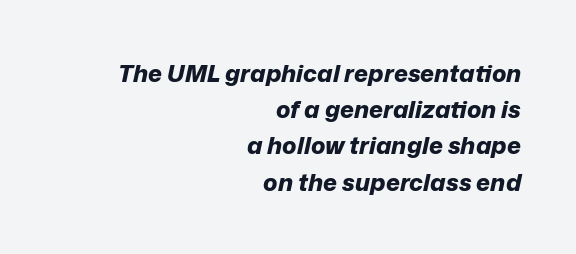
Evenly set lines give the paragraph a standard silhouette. Standard letterfit; no display-style spreading of the glyphs. The glyphs are unaccompanied by any horizontal stroke below them. Designer's note — italics engaged.
